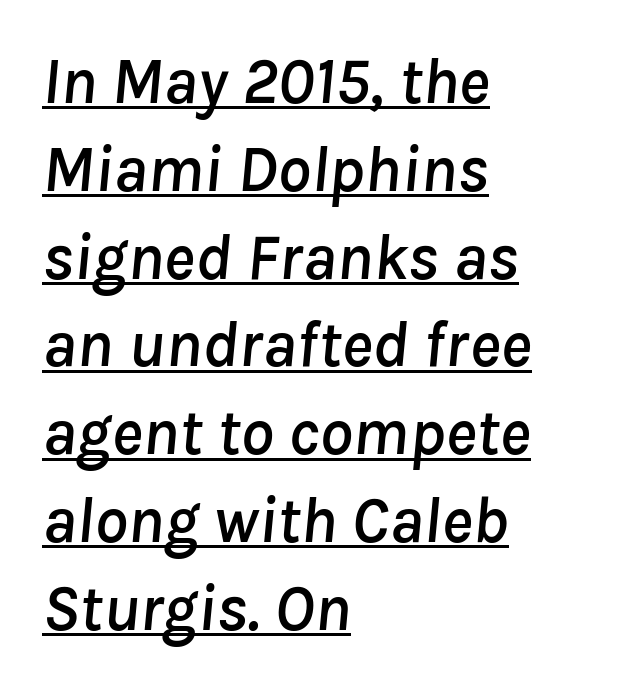
{"italic": "yes", "lean": "right", "slant_degrees": 8, "width": "normal", "stroke_contrast": "low", "x_height": "medium", "monospaced": "no", "underline": "yes", "align": "left", "line_spacing": "normal", "line_spacing_ratio": 1.33, "letter_spacing": "normal", "letter_spacing_em": 0.0, "glyph_px": 66}
